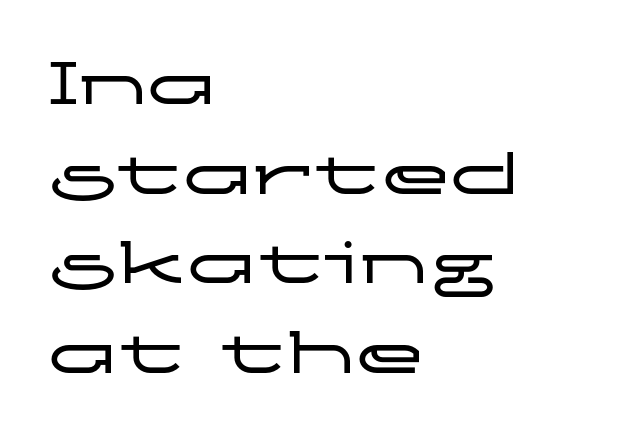
Q: Is the text italic (slanted)? A: No, it is upright.
Q: Is the typeface a serif or a sans-serif typeface? A: Sans-serif.
Q: Is the text underlined? A: No.
Q: How is the paragraph aligned? A: Left-aligned.
Q: Is the spacing between letters normal or unusually wide? A: Normal.
Q: Is the spacing between lines tight, normal or loose? A: Normal.
Q: Width (condensed, normal, or wide)? A: Wide.
Q: Stroke contrast? A: Low.
Q: x-height? A: Medium.
Q: Monospaced? A: No.
